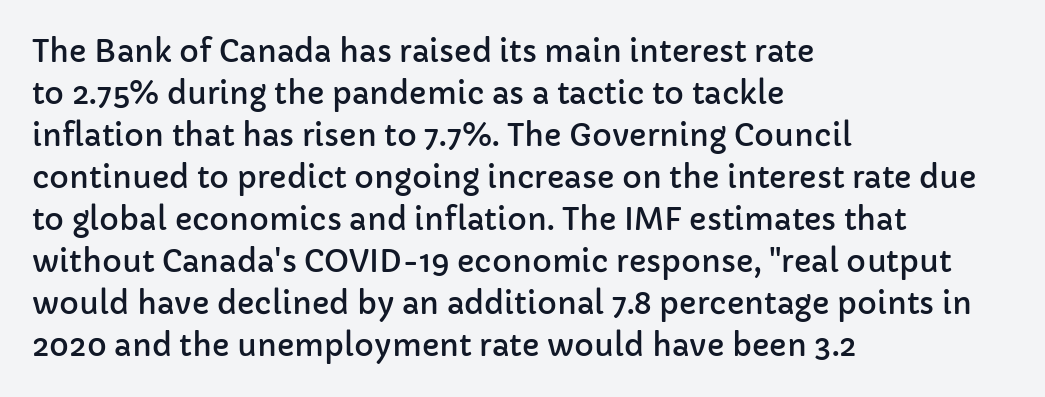
The image shows 30 px sans-serif type, upright; set left-aligned, normal line spacing (1.4x), normal letter spacing, not underlined; low stroke contrast and a medium x-height.
